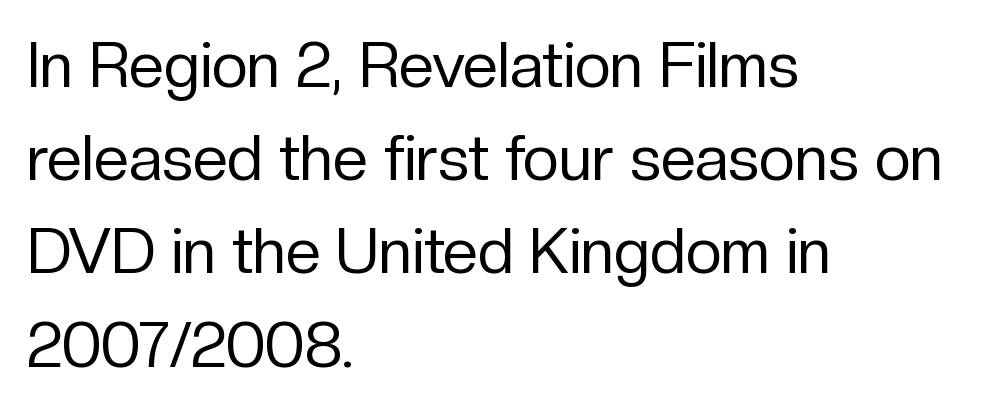
The image shows 63 px regular-weight sans-serif type, upright; set left-aligned, normal line spacing (1.48x), normal letter spacing, not underlined; low stroke contrast and a medium x-height.
